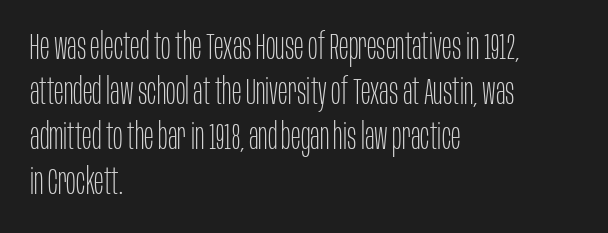
The image shows 36 px thin, condensed sans-serif type, upright; set left-aligned, normal line spacing (1.25x), normal letter spacing, not underlined; low stroke contrast and a large x-height.
